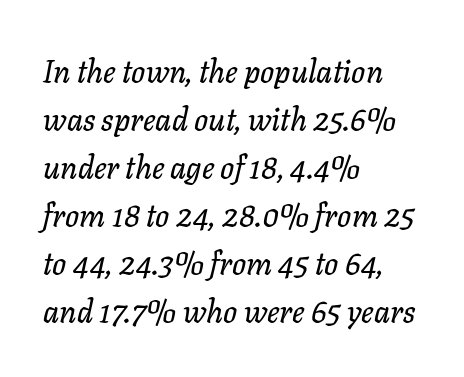
{"italic": "yes", "lean": "right", "slant_degrees": 11, "width": "normal", "stroke_contrast": "low", "x_height": "medium", "monospaced": "no", "underline": "no", "align": "left", "line_spacing": "normal", "line_spacing_ratio": 1.55, "letter_spacing": "normal", "letter_spacing_em": 0.0, "glyph_px": 31}
